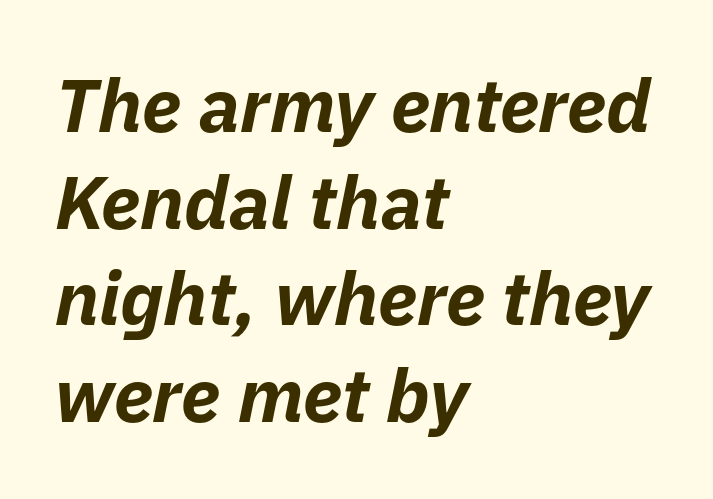
Q: Is the text bold? A: Yes.
Q: Is the text italic (slanted)? A: Yes, it leans right by about 11 degrees.
Q: Is the text underlined? A: No.
Q: How is the paragraph aligned? A: Left-aligned.
Q: Is the spacing between letters normal or unusually wide? A: Normal.
Q: Is the spacing between lines tight, normal or loose? A: Normal.
Q: Width (condensed, normal, or wide)? A: Normal.
Q: Stroke contrast? A: Low.
Q: x-height? A: Medium.
Q: Monospaced? A: No.
